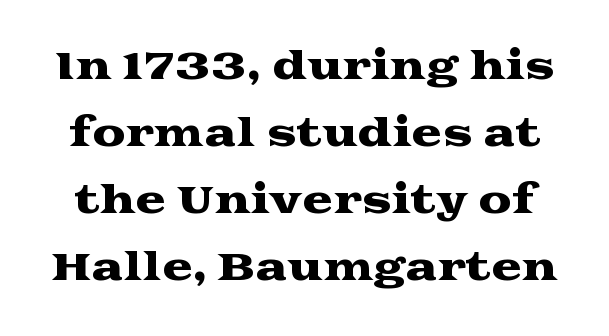
The image shows 37 px wide serif type, upright; set line spacing 1.81x, normal letter spacing, not underlined; medium stroke contrast and a medium x-height.
